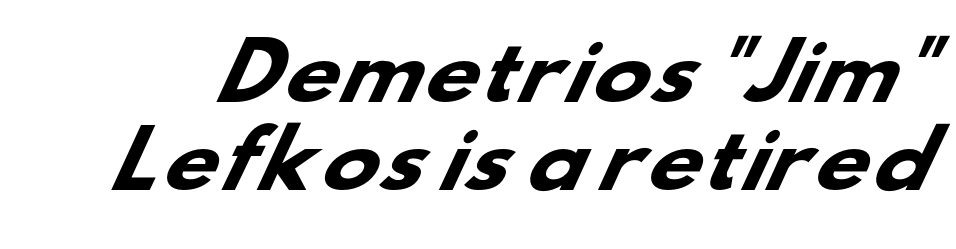
{"serif": "no", "bold": "yes", "weight": "heavy", "width": "wide", "stroke_contrast": "low", "x_height": "small", "monospaced": "no", "underline": "no", "line_spacing_ratio": 1.16, "letter_spacing": "normal", "letter_spacing_em": 0.0, "glyph_px": 76}
